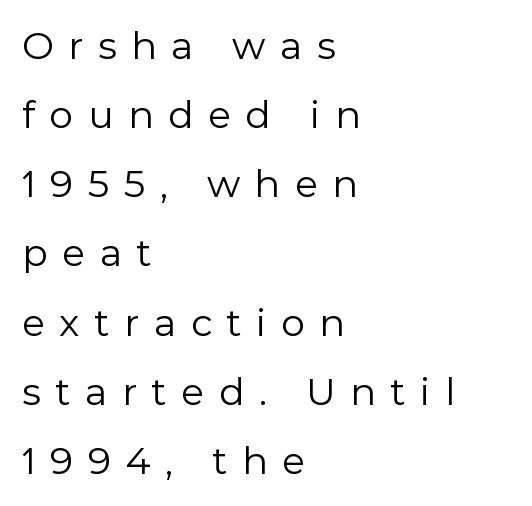
Caption: multi-line text, flush left, ragged right. The cut favours lightness, reaching ordinary text weight at its darkest. Unlike a traditional serif, this face leaves its strokes unadorned. Clear beneath every line of the passage. The rendering inserts visible extra space after every character.
